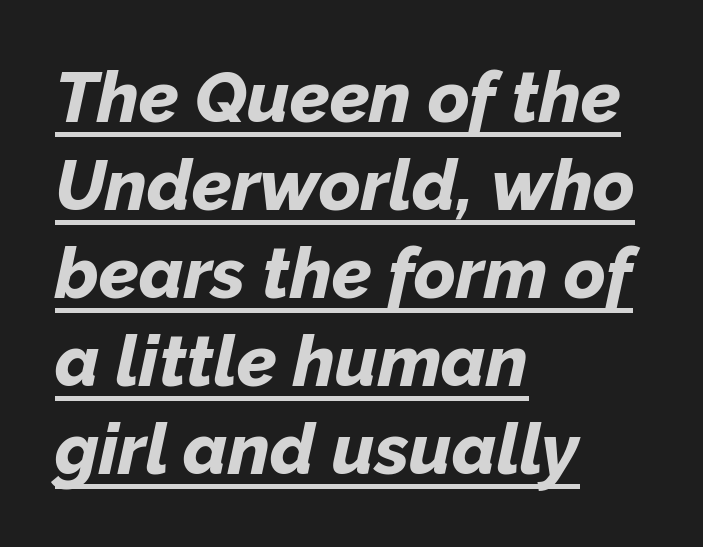
Q: Is the text bold? A: Yes.
Q: Is the text italic (slanted)? A: Yes, it leans right by about 12 degrees.
Q: Is the text underlined? A: Yes.
Q: How is the paragraph aligned? A: Left-aligned.
Q: Is the spacing between letters normal or unusually wide? A: Normal.
Q: Width (condensed, normal, or wide)? A: Normal.
Q: Stroke contrast? A: Low.
Q: x-height? A: Medium.
Q: Monospaced? A: No.
